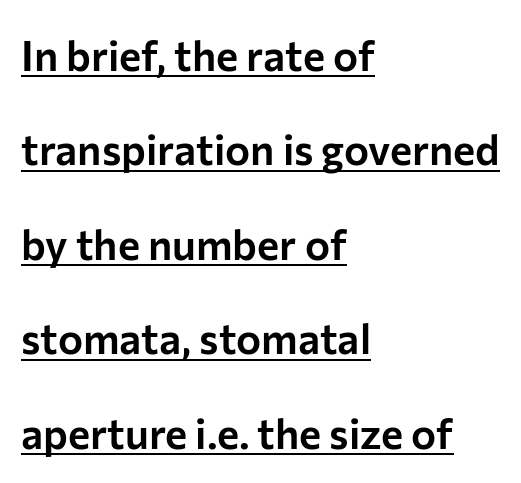
The image shows 42 px sans-serif type, upright; set left-aligned, loose line spacing (2.25x), normal letter spacing, underlined; low stroke contrast and a medium x-height.
